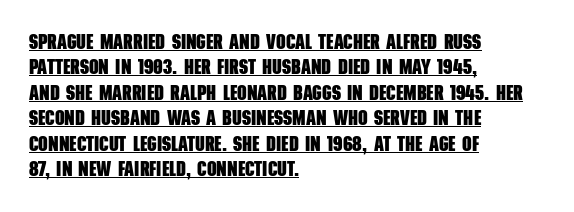
{"bold": "yes", "underline": "yes", "align": "left", "line_spacing_ratio": 1.21, "letter_spacing": "normal", "letter_spacing_em": 0.0, "glyph_px": 21}
